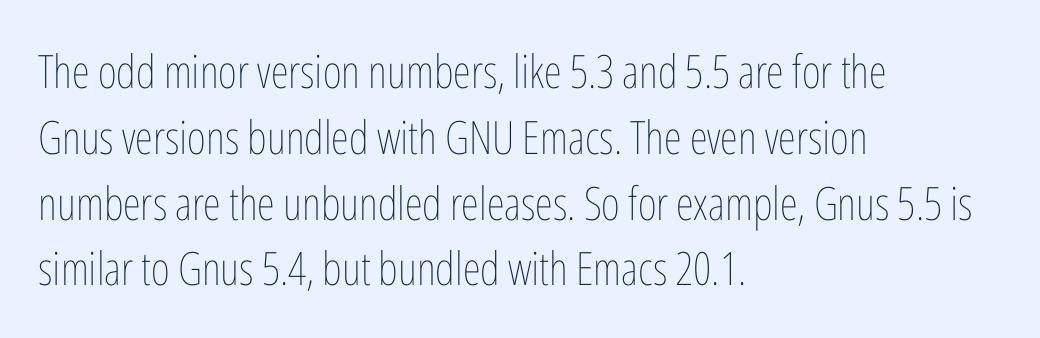
Italic? Not at all — the glyphs are vertical. The line-height multiplier appears to be the usual default. The letterforms sit shoulder to shoulder at normal distance. The words here are not underlined.
